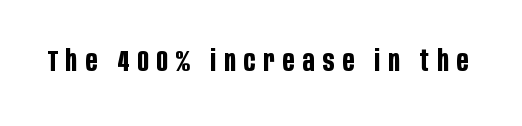
{"serif": "no", "italic": "no", "bold": "yes", "weight": "bold", "width": "condensed", "stroke_contrast": "low", "x_height": "large", "monospaced": "no", "underline": "no", "letter_spacing": "wide", "letter_spacing_em": 0.27, "glyph_px": 30}
